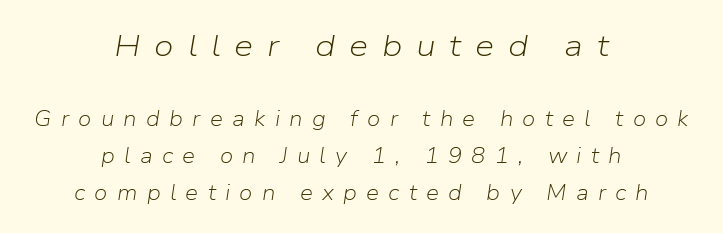
The image shows 31 px light type, italic (leaning right); set centered, line spacing 1.77x, unusually wide letter spacing (+0.44 em), not underlined; the first (top) block is 1.48x larger; low stroke contrast and a medium x-height.
